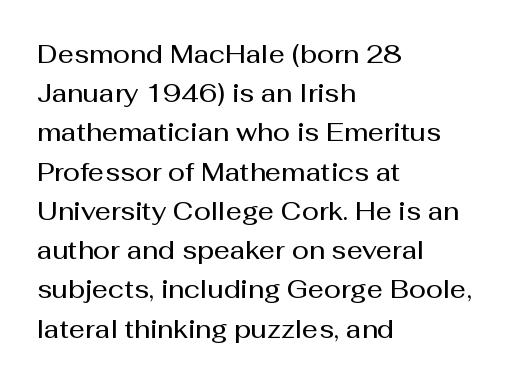
{"italic": "no", "bold": "semi", "underline": "no", "align": "left", "line_spacing": "normal", "line_spacing_ratio": 1.57, "letter_spacing": "normal", "letter_spacing_em": 0.0, "glyph_px": 25}
